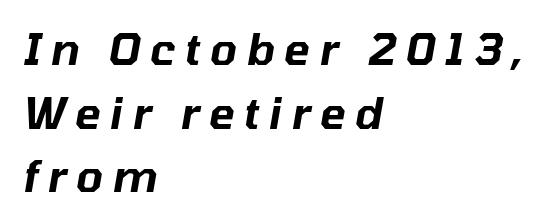
Q: Is the text italic (slanted)? A: Yes, it leans right by about 10 degrees.
Q: Is the text underlined? A: No.
Q: How is the paragraph aligned? A: Left-aligned.
Q: Is the spacing between letters normal or unusually wide? A: Unusually wide.
Q: Is the spacing between lines tight, normal or loose? A: Normal.
Q: Width (condensed, normal, or wide)? A: Normal.
Q: Stroke contrast? A: Low.
Q: x-height? A: Medium.
Q: Monospaced? A: No.
